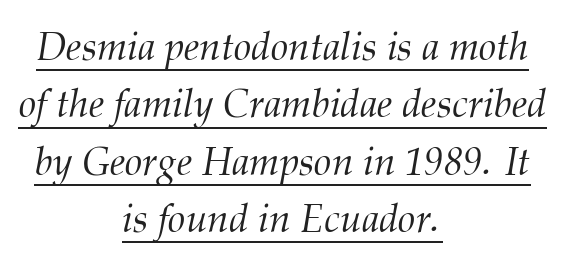
{"serif": "yes", "italic": "yes", "lean": "right", "slant_degrees": 12, "bold": "no", "weight": "light", "width": "normal", "stroke_contrast": "medium", "x_height": "medium", "monospaced": "no", "underline": "yes", "align": "center", "line_spacing": "normal", "line_spacing_ratio": 1.47, "letter_spacing": "normal", "letter_spacing_em": 0.0, "glyph_px": 39}
